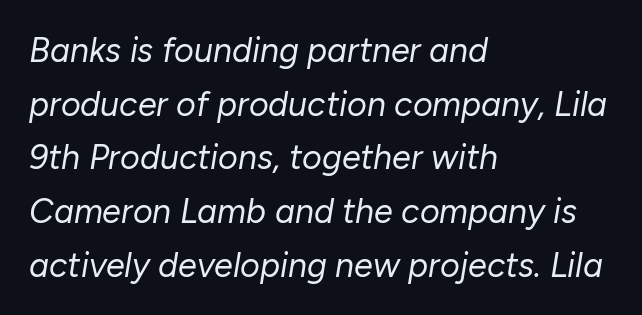
Regarding leading, the lines here are spaced in the standard way. In terms of letterspacing, this is plain default setting. These lines are set flush left with a ragged right edge. A light-to-regular cut is what we see here. Just letters on the line, the space beneath them empty.
